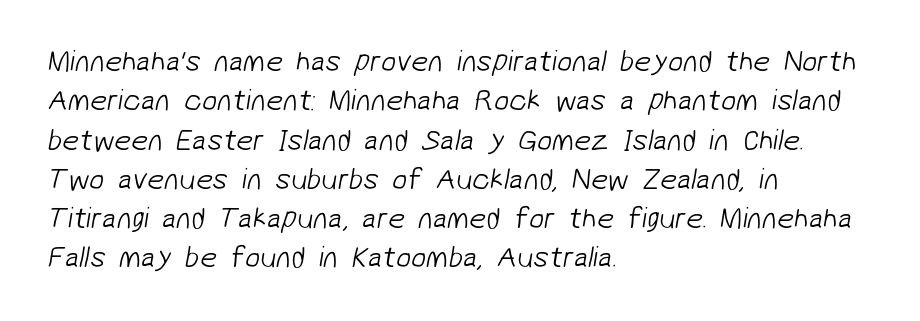
In terms of leading, this rendering sits right in the middle. The characters are drawn with everyday or finer stroke widths. There is no visible air inserted between adjacent glyphs. The glyphs are unaccompanied by any horizontal stroke below them. The passage shown is typed in a proportional face where columns would drift. The compositor pushed each line to the left boundary.
